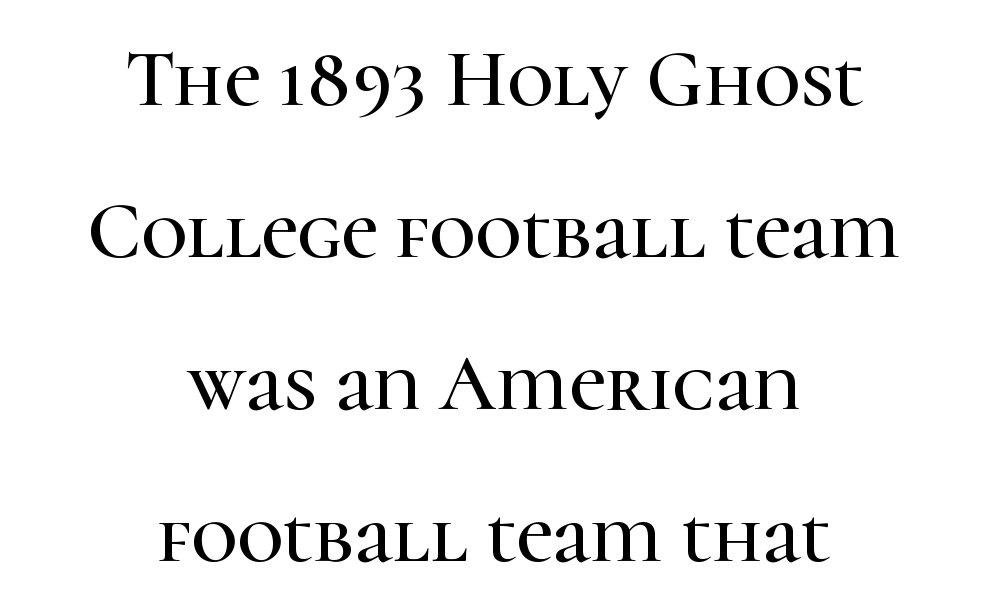
The image shows 80 px serif type, upright; set centered, loose line spacing (1.9x), normal letter spacing, not underlined; high stroke contrast and a medium x-height.
